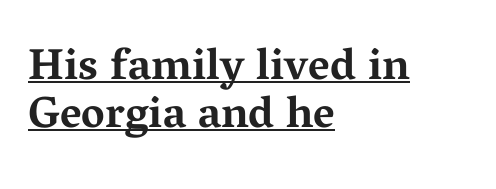
Compared with a centered layout, this one pins lines to the left instead. Caption: standard tracking, unaltered. Reading down the column, the eye jumps only a short way to each next line. Vertical strokes here are truly vertical.
